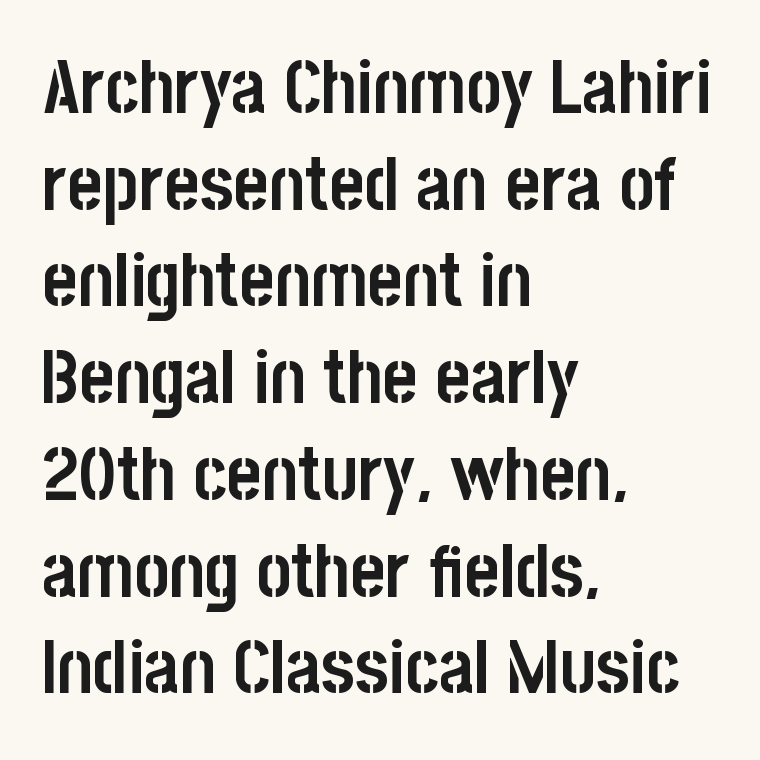
{"serif": "no", "italic": "no", "bold": "yes", "weight": "semibold", "width": "condensed", "stroke_contrast": "low", "x_height": "large", "monospaced": "no", "underline": "no", "align": "left", "line_spacing": "normal", "line_spacing_ratio": 1.29, "letter_spacing": "normal", "letter_spacing_em": 0.0, "glyph_px": 75}
